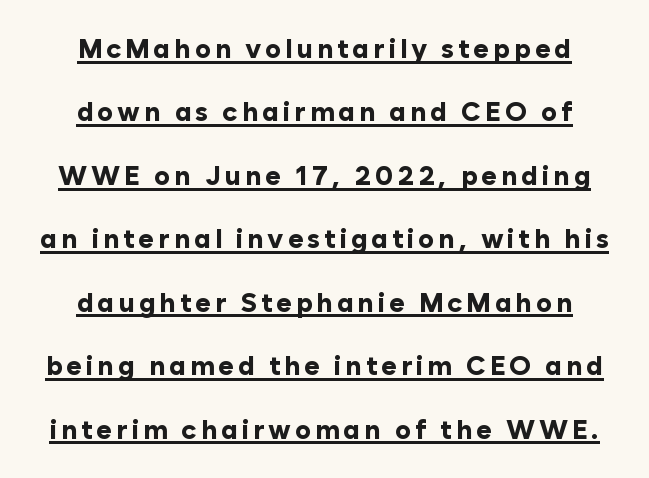
{"italic": "no", "bold": "yes", "underline": "yes", "align": "center", "line_spacing": "loose", "line_spacing_ratio": 2.35, "glyph_px": 27}
